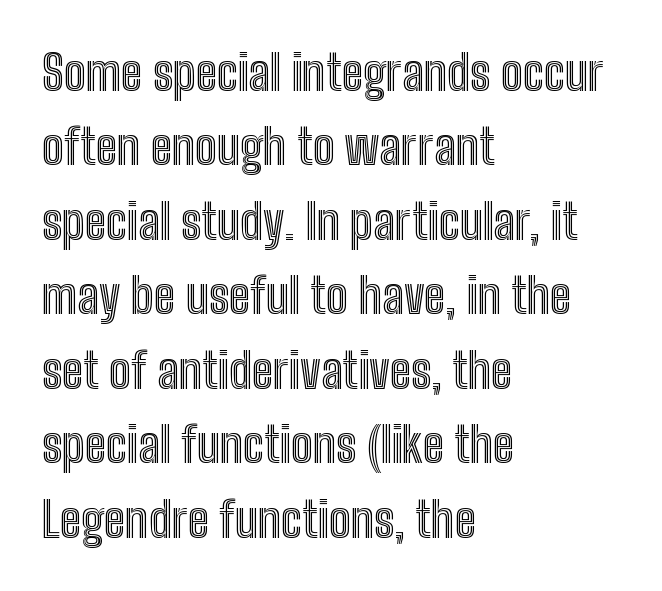
Every character sits straight up, as roman type does. Nobody touched the tracking dial on this one. You could not count columns in this text — the font is proportionally spaced. The passage shown stacks its lines at a standard gap.
